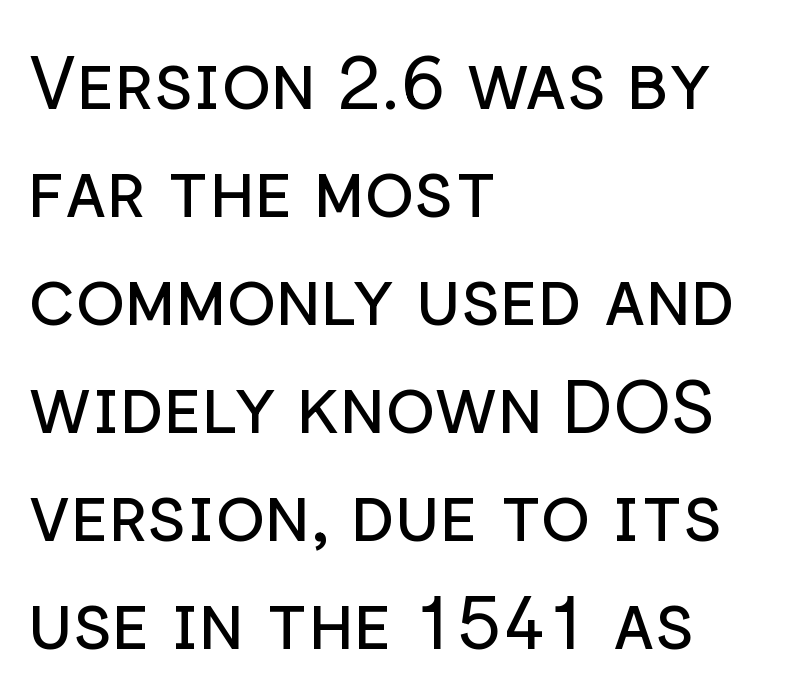
The text block is weighted toward the left margin, trailing off unevenly rightward. This rendering features lettering with no underline. No heavy texture on the line: the type isn't bold. Rendered with straight, roman letterforms. Typographically, this falls in the sans-serif category. Interline gaps are of average width in this sample.
